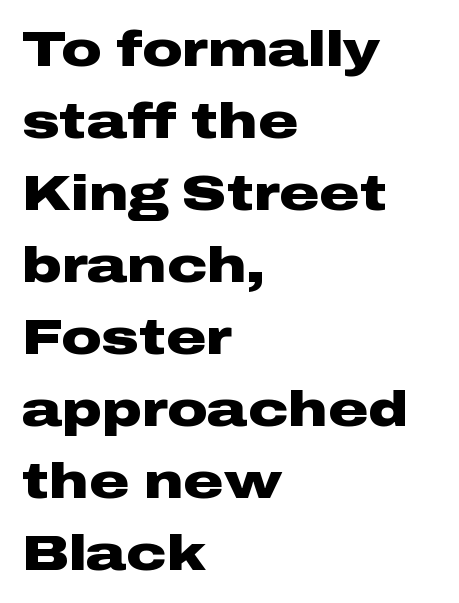
{"serif": "no", "italic": "no", "bold": "yes", "weight": "heavy", "width": "wide", "stroke_contrast": "low", "x_height": "medium", "monospaced": "no", "underline": "no", "align": "left", "line_spacing": "normal", "line_spacing_ratio": 1.44, "letter_spacing": "normal", "letter_spacing_em": 0.0, "glyph_px": 50}
